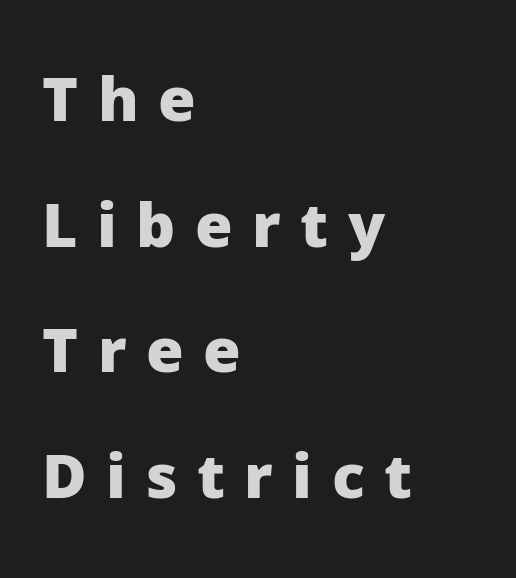
Q: Is the text bold? A: Yes.
Q: Is the text italic (slanted)? A: No, it is upright.
Q: Is the typeface a serif or a sans-serif typeface? A: Sans-serif.
Q: Is the text underlined? A: No.
Q: How is the paragraph aligned? A: Left-aligned.
Q: Is the spacing between letters normal or unusually wide? A: Unusually wide.
Q: Is the spacing between lines tight, normal or loose? A: Loose.
Q: Width (condensed, normal, or wide)? A: Normal.
Q: Stroke contrast? A: Low.
Q: x-height? A: Medium.
Q: Monospaced? A: No.
